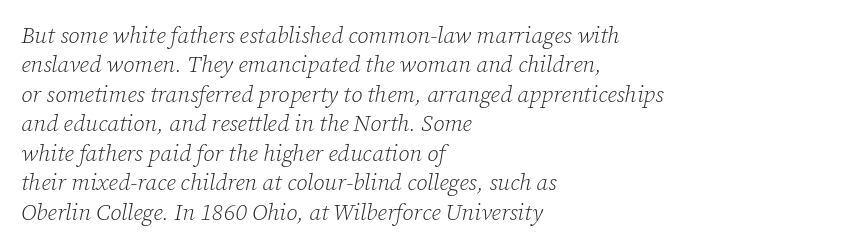
The image shows 23 px text type, italic (leaning right); set left-aligned, normal line spacing (1.28x), normal letter spacing, not underlined.
